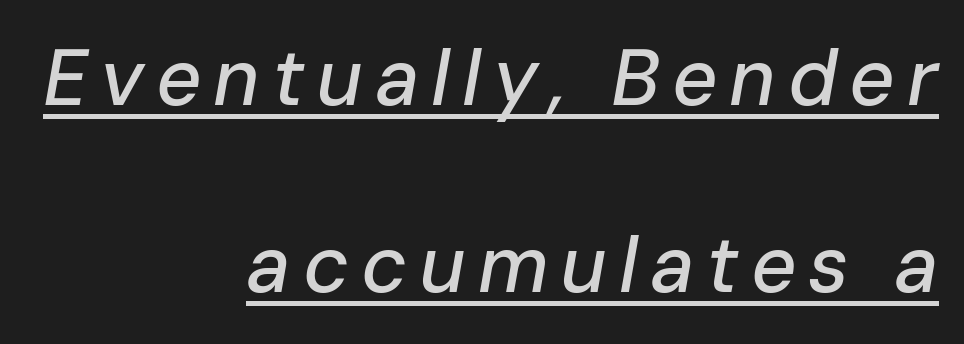
{"italic": "yes", "lean": "right", "slant_degrees": 10, "width": "normal", "stroke_contrast": "low", "x_height": "medium", "monospaced": "no", "underline": "yes", "align": "right", "line_spacing": "loose", "line_spacing_ratio": 2.37, "glyph_px": 79}
